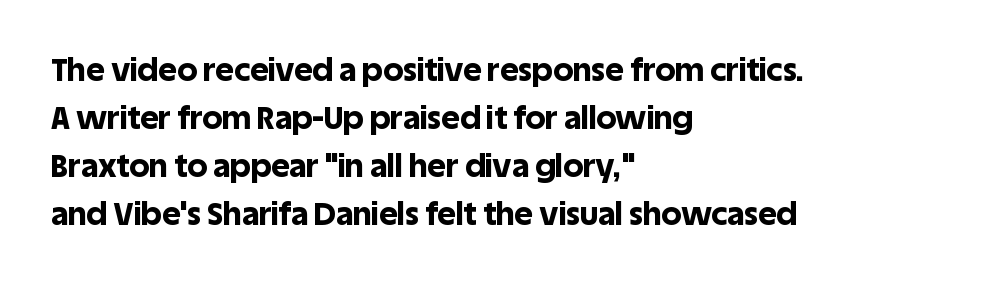
Only glyphs here, with clear space below each row. This is roman type, the default non-slanted kind. Successive baselines arrive at the customary interval. Spacing verdict: proportional, widths tailored to each character. Horizontally, the lines are justified to the leading edge only. How are the letters spaced? Ordinarily, with no added tracking.
